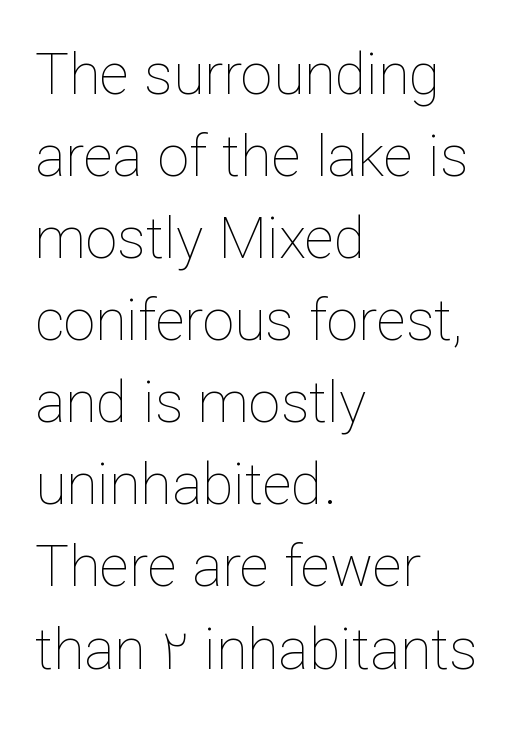
The image shows 57 px thin type, upright; set left-aligned, normal line spacing (1.44x), normal letter spacing, not underlined; low stroke contrast and a medium x-height.
